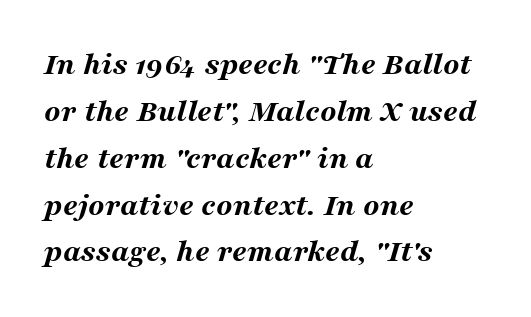
The letters are slanted; this is an italic face. The rag falls on the right side of this text block. Glyph-to-glyph distance matches everyday printed text. Varying glyph widths throughout — classic text-font behaviour. Evenly set lines give the paragraph a standard silhouette. The string is rendered with underlining switched off.
